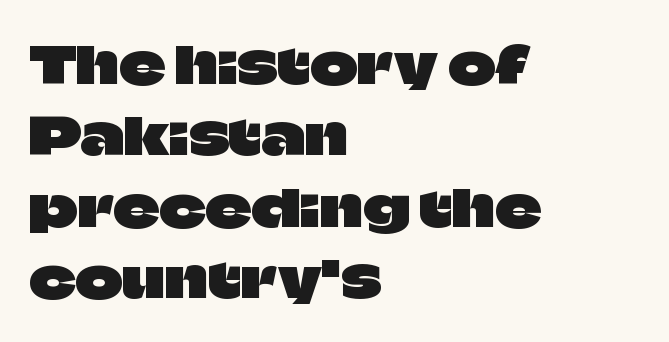
The image shows 51 px sans-serif type, upright; set left-aligned, normal line spacing (1.4x), normal letter spacing, not underlined; low stroke contrast and a large x-height.
